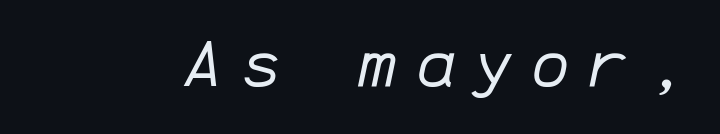
Vertical stems look standard width or narrower in stroke. Check under the words: just untouched page. Do the characters align in a grid? Yes, the font is monospaced. Slant detected: the letters are inclined. Words appear elongated and porous because spacing is wide.
